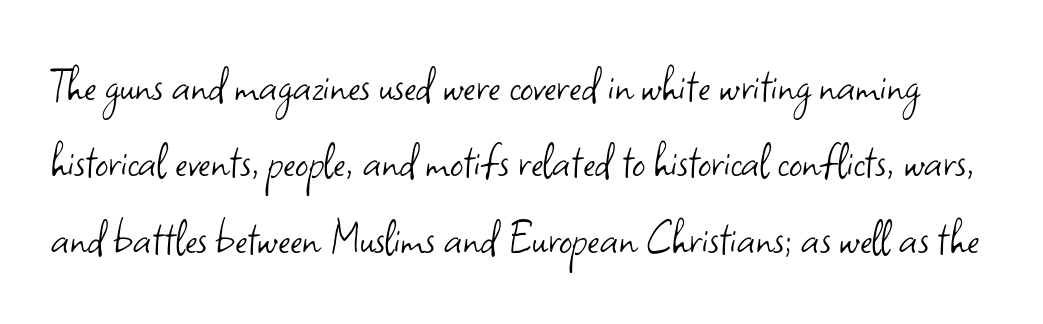
The image shows 52 px light sans-serif type; set normal line spacing (1.47x), normal letter spacing, not underlined; low stroke contrast and a small x-height.
